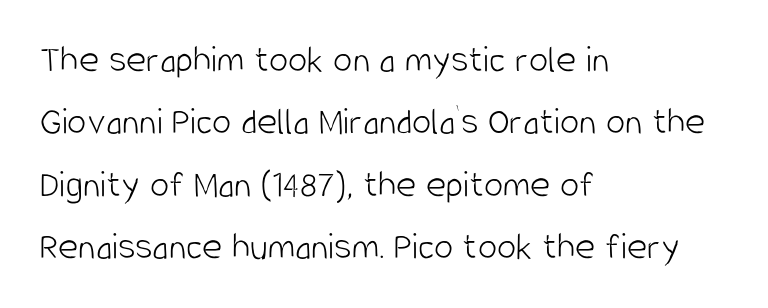
Q: Is the text bold? A: No.
Q: Is the text italic (slanted)? A: No, it is upright.
Q: Is the typeface a serif or a sans-serif typeface? A: Sans-serif.
Q: Is the text underlined? A: No.
Q: How is the paragraph aligned? A: Left-aligned.
Q: Is the spacing between letters normal or unusually wide? A: Normal.
Q: Is the spacing between lines tight, normal or loose? A: Normal.
Q: Width (condensed, normal, or wide)? A: Condensed.
Q: Stroke contrast? A: Low.
Q: x-height? A: Large.
Q: Monospaced? A: No.
